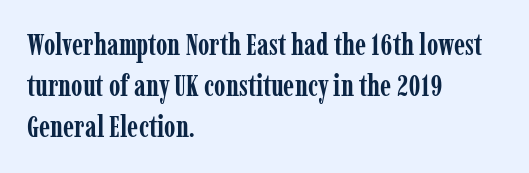
{"serif": "yes", "italic": "no", "bold": "yes", "weight": "semibold", "width": "condensed", "stroke_contrast": "low", "x_height": "medium", "monospaced": "no", "underline": "no", "align": "left", "line_spacing": "normal", "line_spacing_ratio": 1.42, "letter_spacing": "normal", "letter_spacing_em": 0.0, "glyph_px": 29}
